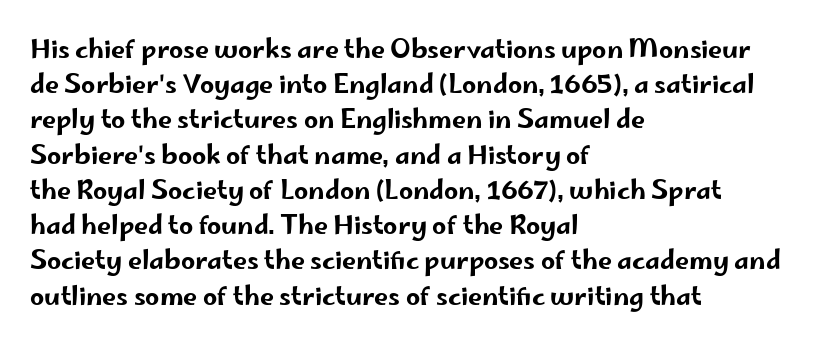
{"italic": "no", "underline": "no", "align": "left", "line_spacing": "normal", "line_spacing_ratio": 1.41, "letter_spacing": "normal", "letter_spacing_em": 0.0, "glyph_px": 25}
